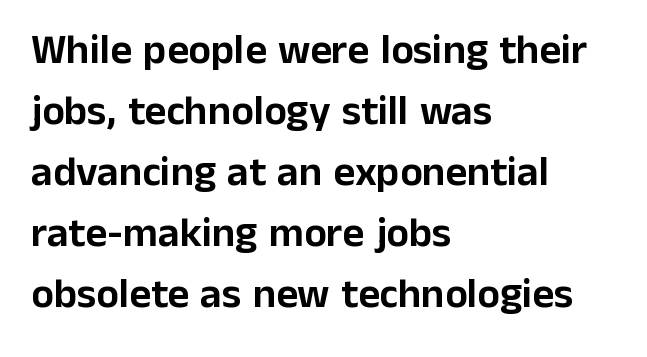
Only glyphs here, with clear space below each row. These lines are rendered in a variable-pitch font. The paragraph has a hard left edge and a soft right edge. Tall strokes in this sample are plumb rather than angled. Stroke terminals: plain, sans-serif.
